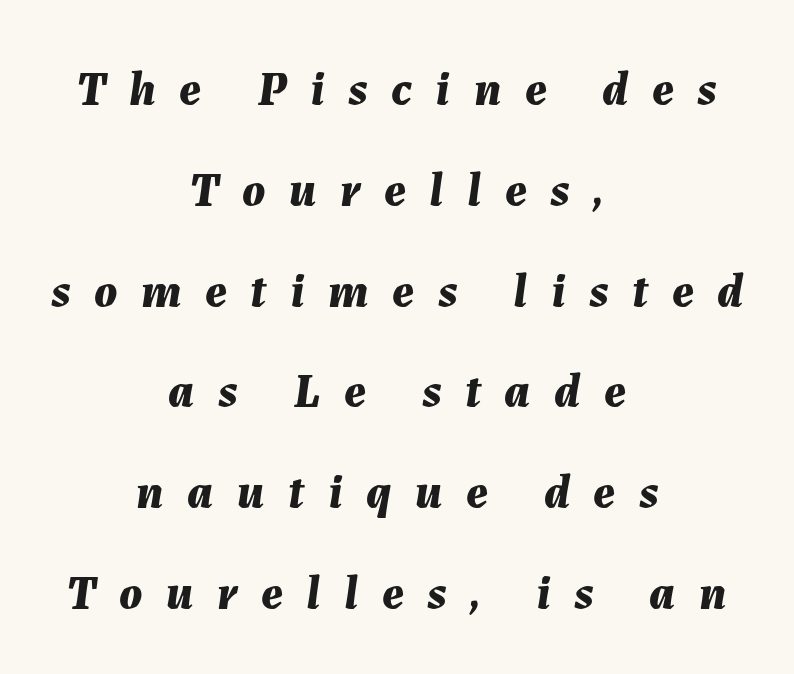
{"italic": "yes", "lean": "right", "slant_degrees": 7, "bold": "yes", "weight": "bold", "width": "normal", "stroke_contrast": "medium", "x_height": "medium", "monospaced": "no", "underline": "no", "align": "center", "line_spacing": "loose", "line_spacing_ratio": 2.1, "letter_spacing": "wide", "letter_spacing_em": 0.49, "glyph_px": 48}
